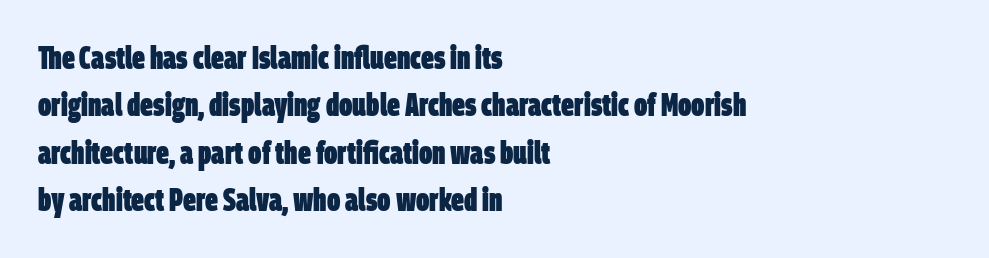
Q: Is the text bold? A: Yes.
Q: Is the typeface a serif or a sans-serif typeface? A: Sans-serif.
Q: Is the text underlined? A: No.
Q: How is the paragraph aligned? A: Left-aligned.
Q: Is the spacing between letters normal or unusually wide? A: Normal.
Q: Is the spacing between lines tight, normal or loose? A: Normal.
Q: Width (condensed, normal, or wide)? A: Condensed.
Q: Stroke contrast? A: Low.
Q: x-height? A: Large.
Q: Monospaced? A: No.
